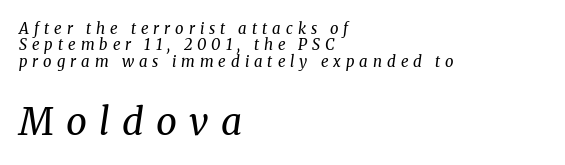
{"serif": "yes", "italic": "yes", "lean": "right", "slant_degrees": 8, "bold": "no", "weight": "regular", "width": "normal", "stroke_contrast": "medium", "x_height": "medium", "monospaced": "no", "underline": "no", "align": "left", "line_spacing": "tight", "line_spacing_ratio": 1.09, "letter_spacing": "wide", "letter_spacing_em": 0.33, "larger_block": "second", "size_ratio": 2.47, "glyph_px": 37}
